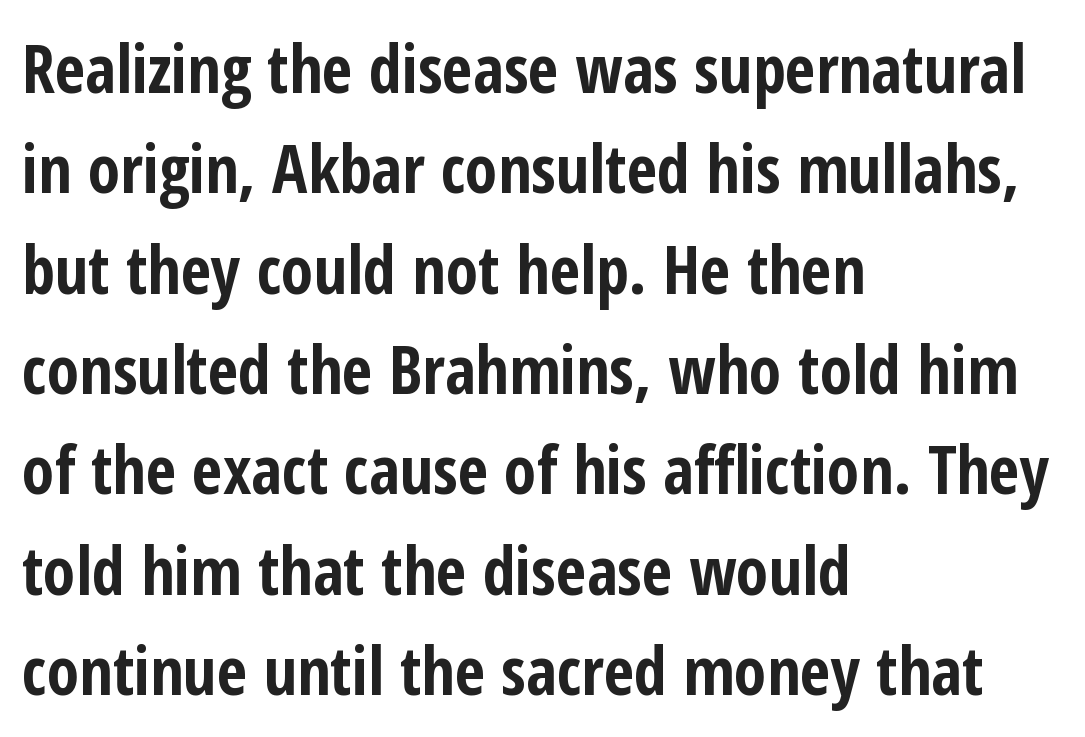
Honestly, the row spacing looks completely unremarkable. Is this a fixed-width face? No — the glyphs have proportional, varying widths. A roman cut, with each character standing at attention. A bare baseline throughout the passage.
